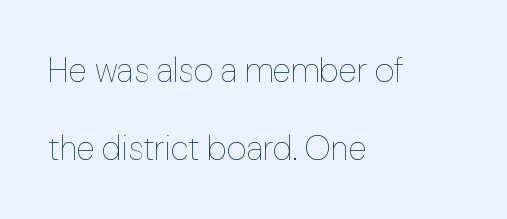
These lines are set flush left with a ragged right edge. The passage shown is typed in a proportional face where columns would drift. The typography opts for an upright posture over an oblique one. Underlining? Definitely not there.
